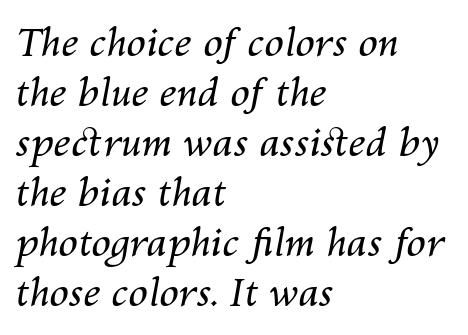
The glyphs look as if they've been sheared to an angle. Does the copy run flush right? No — it runs flush left. Just letters on the line, the space beneath them empty. Vertical spacing — default. There is no visible air inserted between adjacent glyphs.
